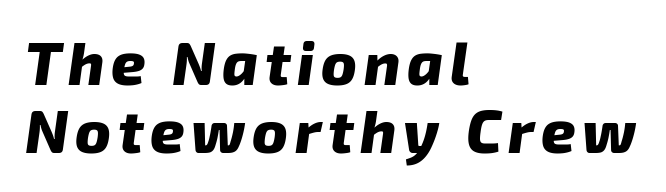
Q: Is the text bold? A: Yes.
Q: Is the text italic (slanted)? A: Yes, it leans right by about 8 degrees.
Q: Is the text underlined? A: No.
Q: How is the paragraph aligned? A: Left-aligned.
Q: Is the spacing between lines tight, normal or loose? A: Tight.
Q: Width (condensed, normal, or wide)? A: Normal.
Q: Stroke contrast? A: Low.
Q: x-height? A: Medium.
Q: Monospaced? A: No.
